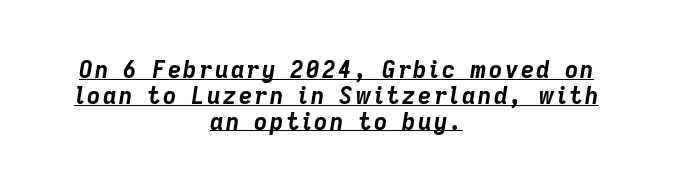
How heavy is the stroke? Heavy — this is a bold. The string is rendered with underlining switched on. This sample is center-justified, so both line endings float freely. Summary of vertical rhythm: compact, with narrow interline spacing. Slant detected: the letters are inclined.
